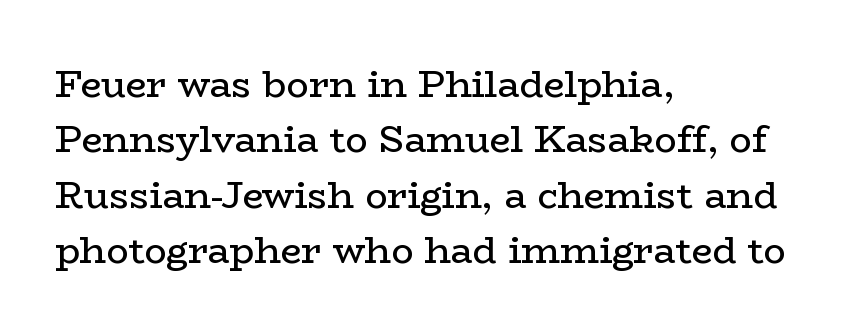
Just letters on the line, the space beneath them empty. Is the letter spacing exaggerated? No — it looks like the ordinary default. You can tell it's not italic because the verticals are truly vertical. Each letter's strokes conclude with small projecting serifs. Is the type heavy? It reads as light-to-regular instead.
